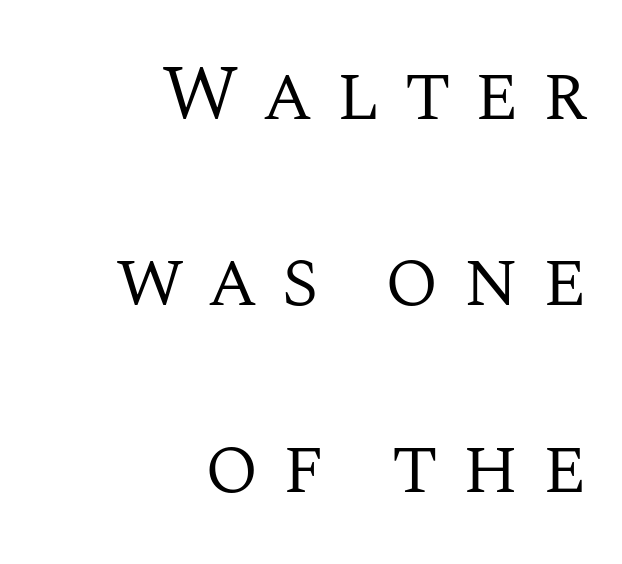
The image shows 79 px regular-weight serif type, upright; set right-aligned, loose line spacing (2.36x), unusually wide letter spacing (+0.29 em), not underlined; medium stroke contrast and a large x-height.
